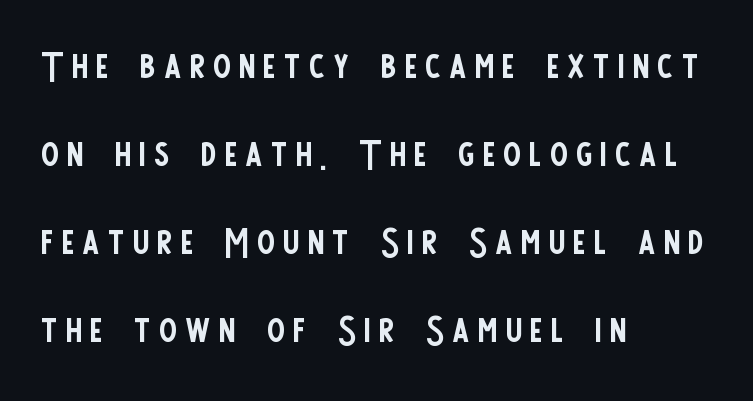
{"serif": "no", "italic": "no", "bold": "no", "weight": "regular", "width": "condensed", "stroke_contrast": "low", "x_height": "large", "monospaced": "no", "underline": "no", "align": "left", "line_spacing": "normal", "line_spacing_ratio": 1.69, "glyph_px": 52}
